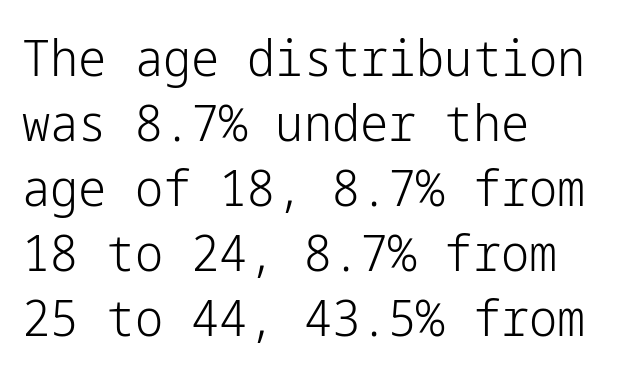
The image shows 50 px light sans-serif type, upright; set left-aligned, normal line spacing (1.3x), normal letter spacing, not underlined; low stroke contrast and a medium x-height.
